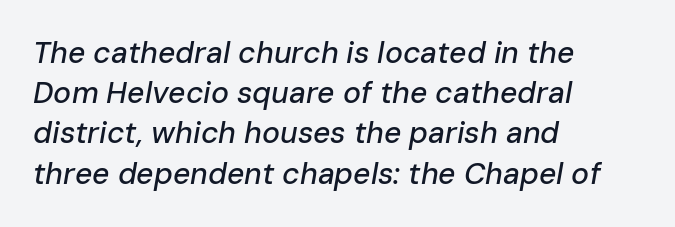
The image shows 30 px text type, italic (leaning right); set left-aligned, normal line spacing (1.34x), normal letter spacing, not underlined; low stroke contrast and a medium x-height.
